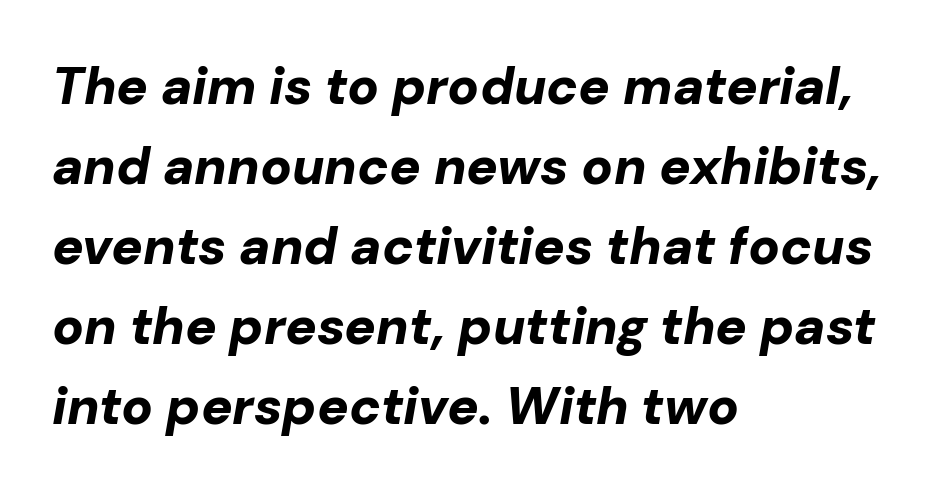
What's the leading like? Ordinary, nothing unusual. As a designer I'd log this as weight 700, bold. This sample uses plain, unmodified letter spacing. This sample has the flowing, uneven cadence of proportional lettering. One-word summary of the alignment: left. Clear beneath every line of the passage.
